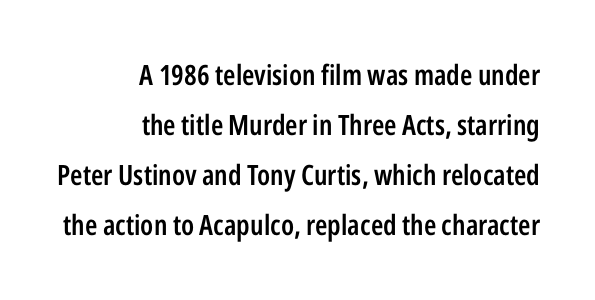
Q: Is the text bold? A: Semi-bold.
Q: Is the text italic (slanted)? A: No, it is upright.
Q: Is the typeface a serif or a sans-serif typeface? A: Sans-serif.
Q: Is the text underlined? A: No.
Q: How is the paragraph aligned? A: Right-aligned.
Q: Is the spacing between letters normal or unusually wide? A: Normal.
Q: Width (condensed, normal, or wide)? A: Condensed.
Q: Stroke contrast? A: Low.
Q: x-height? A: Medium.
Q: Monospaced? A: No.
